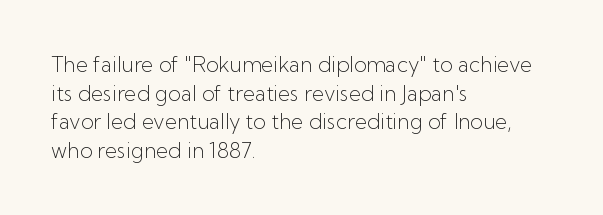
Q: Is the text bold? A: No.
Q: Is the text italic (slanted)? A: No, it is upright.
Q: Is the text underlined? A: No.
Q: How is the paragraph aligned? A: Left-aligned.
Q: Is the spacing between letters normal or unusually wide? A: Normal.
Q: Is the spacing between lines tight, normal or loose? A: Normal.
